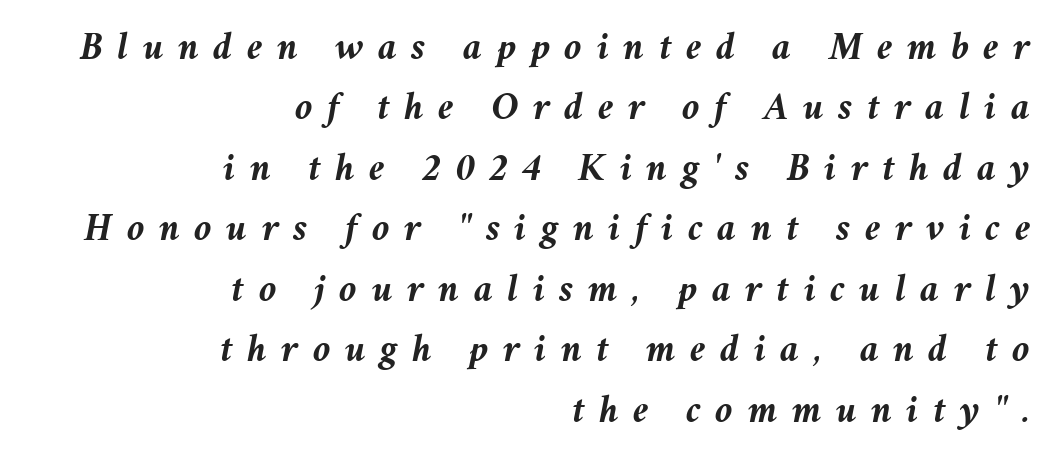
{"italic": "yes", "lean": "right", "slant_degrees": 11, "bold": "yes", "weight": "semibold", "width": "normal", "stroke_contrast": "medium", "x_height": "medium", "monospaced": "no", "underline": "no", "align": "right", "line_spacing": "normal", "line_spacing_ratio": 1.55, "letter_spacing": "wide", "letter_spacing_em": 0.37, "glyph_px": 39}
